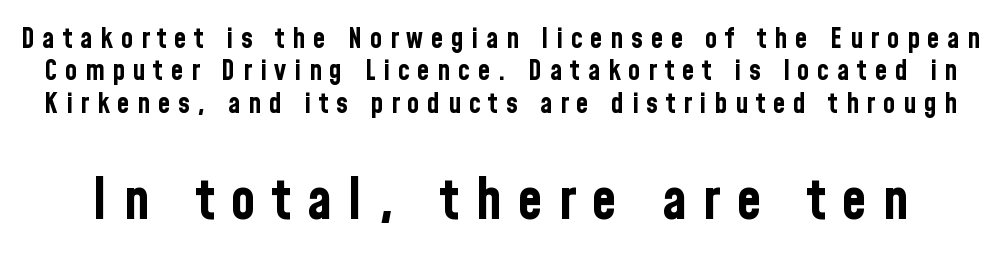
{"serif": "no", "italic": "no", "bold": "yes", "weight": "bold", "width": "condensed", "stroke_contrast": "low", "x_height": "medium", "monospaced": "no", "underline": "no", "line_spacing_ratio": 1.16, "letter_spacing": "wide", "letter_spacing_em": 0.28, "larger_block": "second", "size_ratio": 2.04, "glyph_px": 57}
